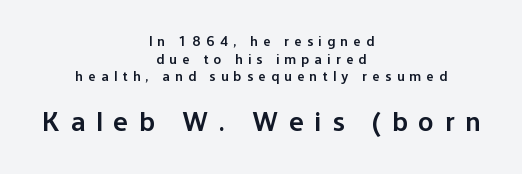
The image shows 28 px semibold sans-serif type, upright; set centered, normal line spacing (1.26x), unusually wide letter spacing (+0.38 em), not underlined; the second (bottom) block is 2.0x larger; low stroke contrast and a medium x-height.
